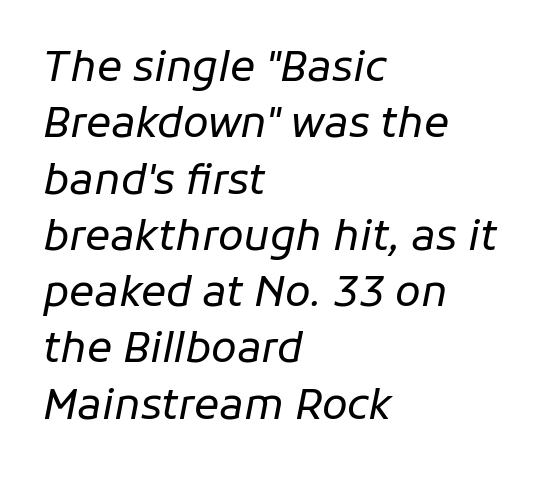
The image shows 42 px regular-weight type, italic (leaning right); set left-aligned, normal line spacing (1.34x), normal letter spacing, not underlined; low stroke contrast and a medium x-height.
